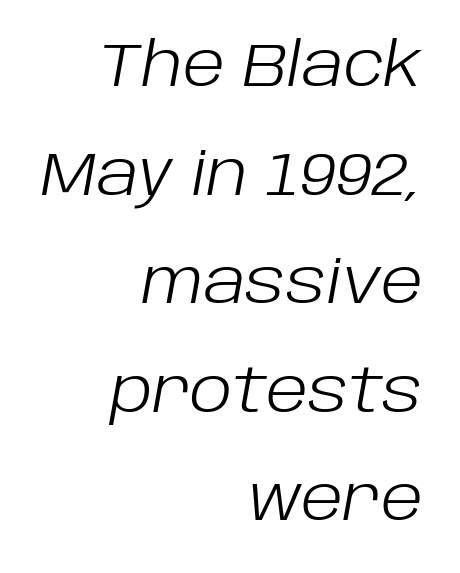
These glyphs show unthickened strokes, regular width or finer. Horizontal alignment here is rightward, an uncommon choice for prose. Think of a printed novel: that variable character pitch is what you see here. Is the letter spacing exaggerated? No — it looks like the ordinary default. Is the type slanted? Yes — the strokes lean at a clear angle. Rule under the text: the space is simply empty.
